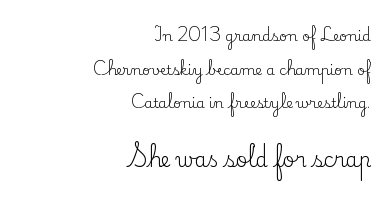
{"italic": "no", "bold": "no", "underline": "no", "align": "right", "line_spacing": "loose", "line_spacing_ratio": 2.41, "letter_spacing": "normal", "letter_spacing_em": 0.0, "larger_block": "second", "size_ratio": 1.43, "glyph_px": 20}
